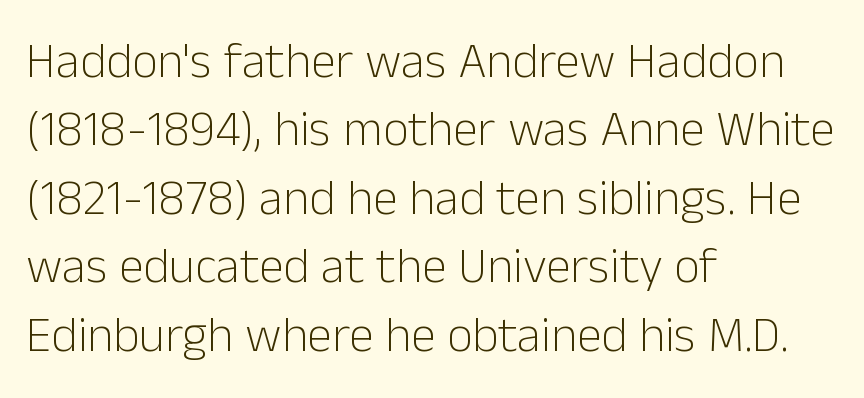
Q: Is the text bold? A: No.
Q: Is the text italic (slanted)? A: No, it is upright.
Q: Is the typeface a serif or a sans-serif typeface? A: Sans-serif.
Q: Is the text underlined? A: No.
Q: How is the paragraph aligned? A: Left-aligned.
Q: Is the spacing between letters normal or unusually wide? A: Normal.
Q: Is the spacing between lines tight, normal or loose? A: Normal.
Q: Width (condensed, normal, or wide)? A: Normal.
Q: Stroke contrast? A: Low.
Q: x-height? A: Medium.
Q: Monospaced? A: No.
